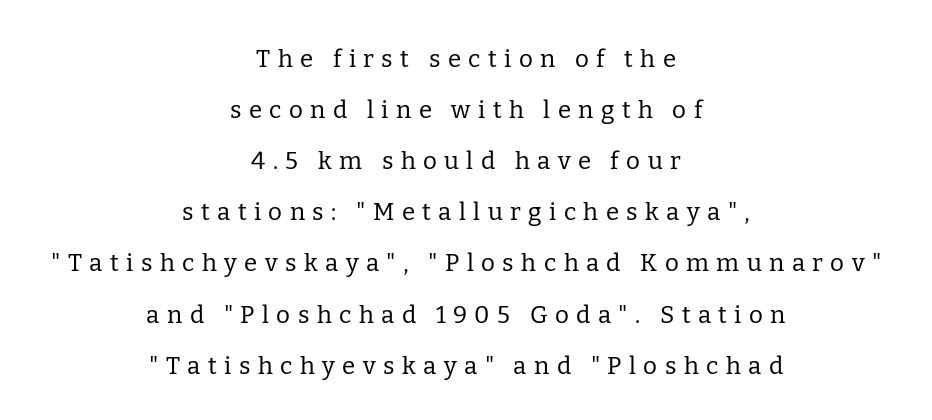
Q: Is the text bold? A: No.
Q: Is the text italic (slanted)? A: No, it is upright.
Q: Is the text underlined? A: No.
Q: How is the paragraph aligned? A: Centered.
Q: Is the spacing between letters normal or unusually wide? A: Unusually wide.
Q: Is the spacing between lines tight, normal or loose? A: Loose.
